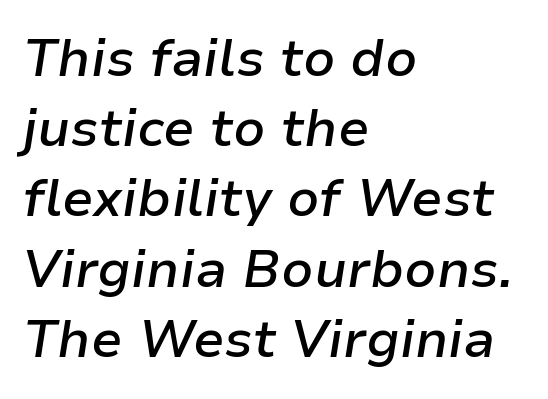
The image shows 52 px semibold type, italic (leaning right); set left-aligned, normal line spacing (1.35x), normal letter spacing, not underlined; low stroke contrast and a medium x-height.
